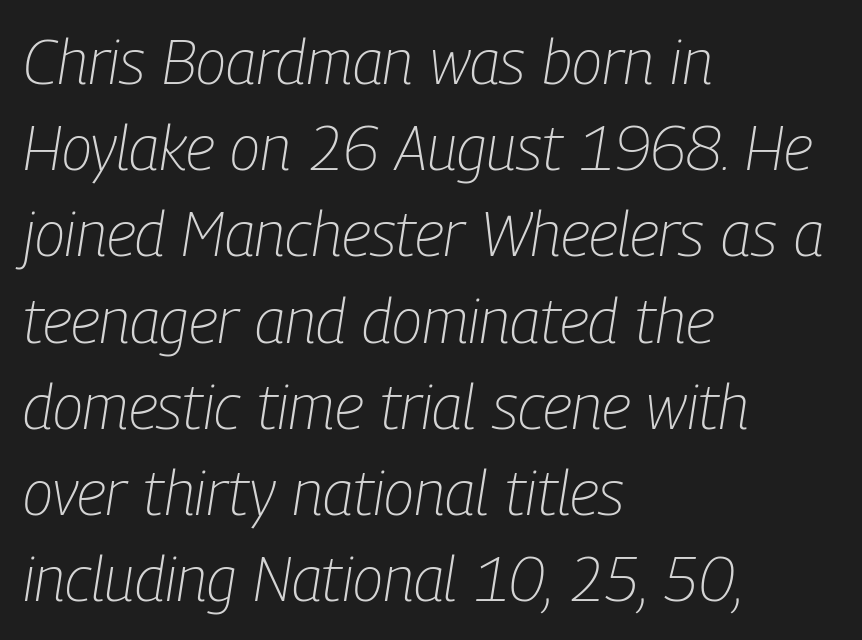
Typeset ragged right — the left edge is the straight one. Proportional: the letters do not fall into vertical columns. Only glyphs here, with clear space below each row. Notice how the stems are inclined rather than vertical — that's the hallmark of italics. Honestly, the row spacing looks completely unremarkable. Ink coverage per letter is moderate at most.
